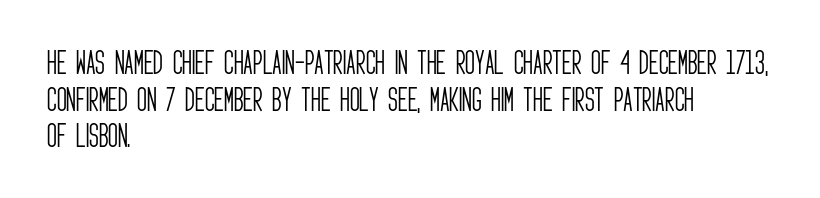
Q: Is the text bold? A: No.
Q: Is the text italic (slanted)? A: No, it is upright.
Q: Is the text underlined? A: No.
Q: How is the paragraph aligned? A: Left-aligned.
Q: Is the spacing between letters normal or unusually wide? A: Normal.
Q: Is the spacing between lines tight, normal or loose? A: Normal.
